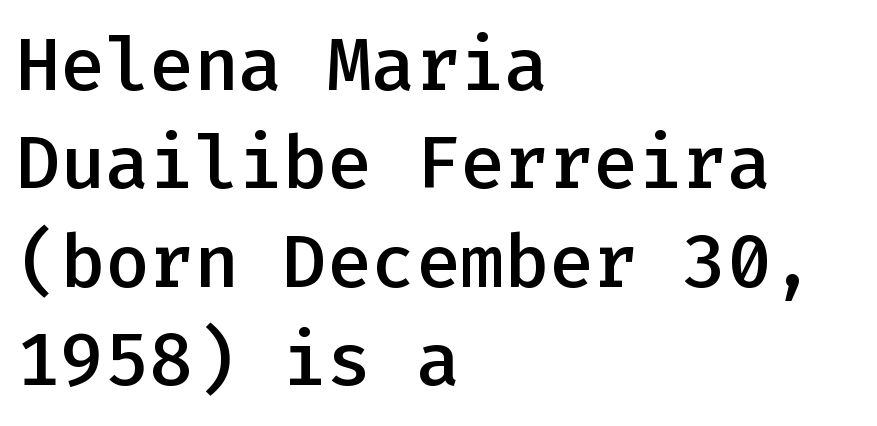
Q: Is the text bold? A: Semi-bold.
Q: Is the text italic (slanted)? A: No, it is upright.
Q: Is the typeface a serif or a sans-serif typeface? A: Sans-serif.
Q: Is the text underlined? A: No.
Q: How is the paragraph aligned? A: Left-aligned.
Q: Is the spacing between letters normal or unusually wide? A: Normal.
Q: Is the spacing between lines tight, normal or loose? A: Normal.
Q: Width (condensed, normal, or wide)? A: Normal.
Q: Stroke contrast? A: Low.
Q: x-height? A: Medium.
Q: Monospaced? A: Yes.
